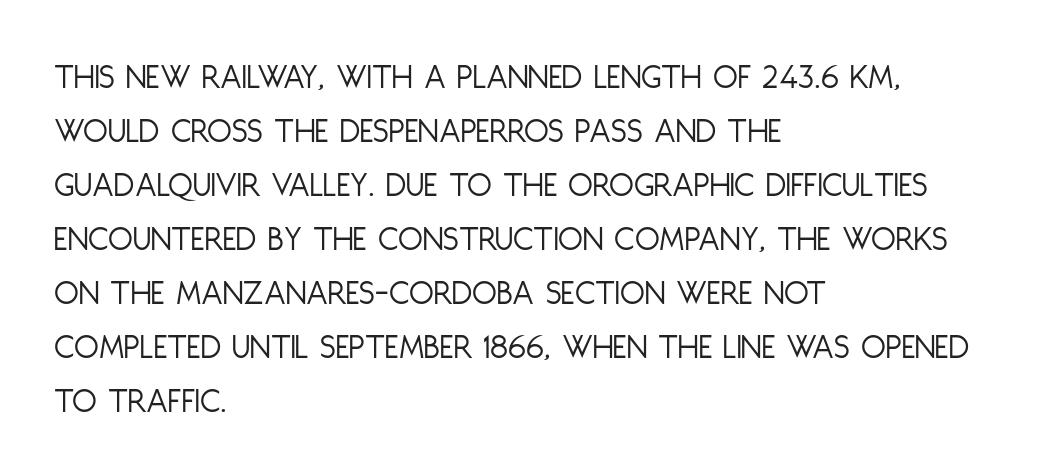
Q: Is the text bold? A: No.
Q: Is the text italic (slanted)? A: No, it is upright.
Q: Is the typeface a serif or a sans-serif typeface? A: Sans-serif.
Q: Is the text underlined? A: No.
Q: How is the paragraph aligned? A: Left-aligned.
Q: Is the spacing between letters normal or unusually wide? A: Normal.
Q: Is the spacing between lines tight, normal or loose? A: Normal.
Q: Width (condensed, normal, or wide)? A: Condensed.
Q: Stroke contrast? A: Low.
Q: x-height? A: Large.
Q: Monospaced? A: No.
